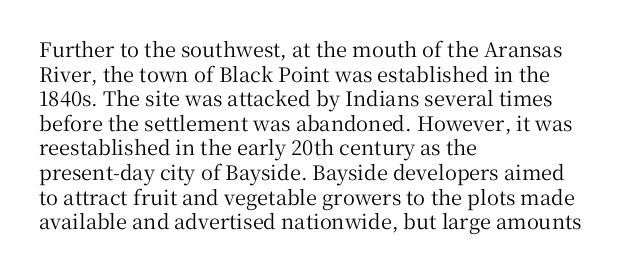
Here the glyphs are tracked normally, forming tight word shapes. The baseline area is clear. Ascenders rise straight up at ninety degrees. These lines stack with their left ends in a neat column.
